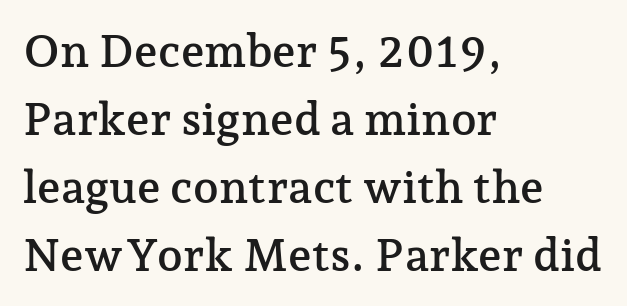
The designer left line spacing at the default. The passage is arranged the way most books set body copy — flush left. Each letter keeps its own natural width here, so spacing adapts to shape. These lines were composed using upright roman letters. This rendering employs a face with finishing strokes, i.e., a serif. Type without underlining.
